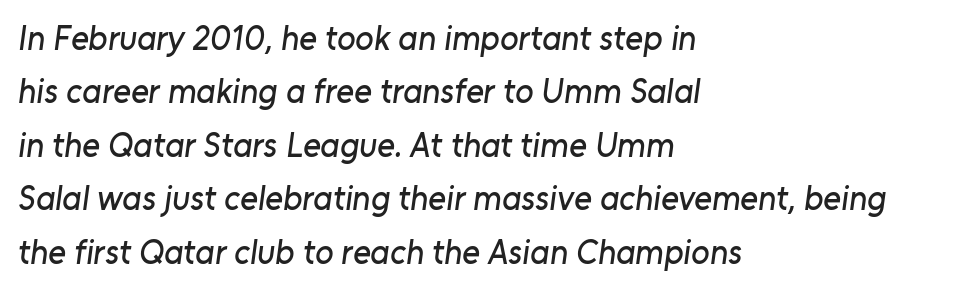
A typesetter would call this proportional, since set widths differ per character. The space between consecutive lines is moderate. Words appear dense and cohesive because spacing is normal. Casual observation: everything's shoved over to the left. The passage shown is not underscored anywhere.
